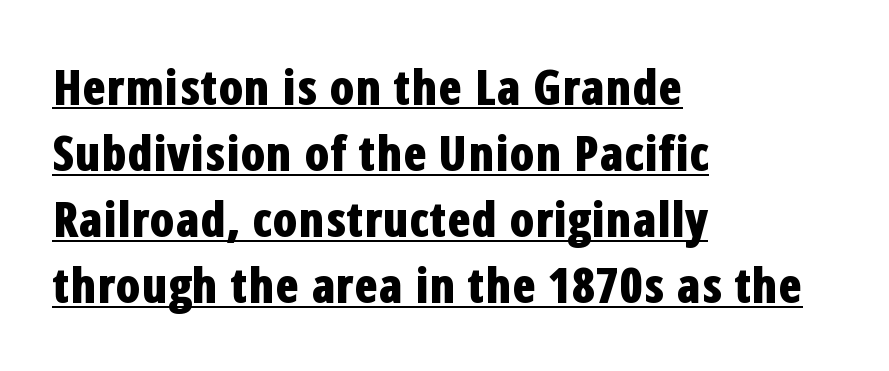
Proportional: the letters do not fall into vertical columns. The glyphs in this specimen are sans serif. Interline gaps are of average width in this sample. How are the letters spaced? Ordinarily, with no added tracking. These lines carry a lot of weight — the face is fully bold. In designer terms, the underline attribute is active on this setting.
